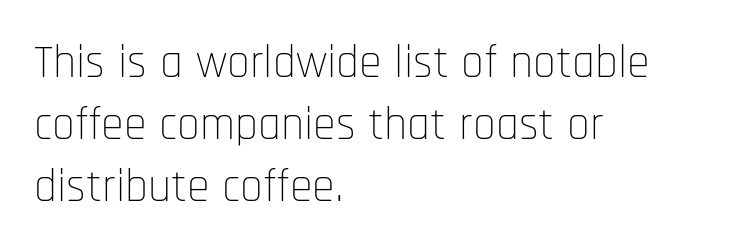
The image shows 46 px thin, condensed sans-serif type, upright; set left-aligned, normal line spacing (1.35x), normal letter spacing, not underlined; low stroke contrast and a large x-height.
